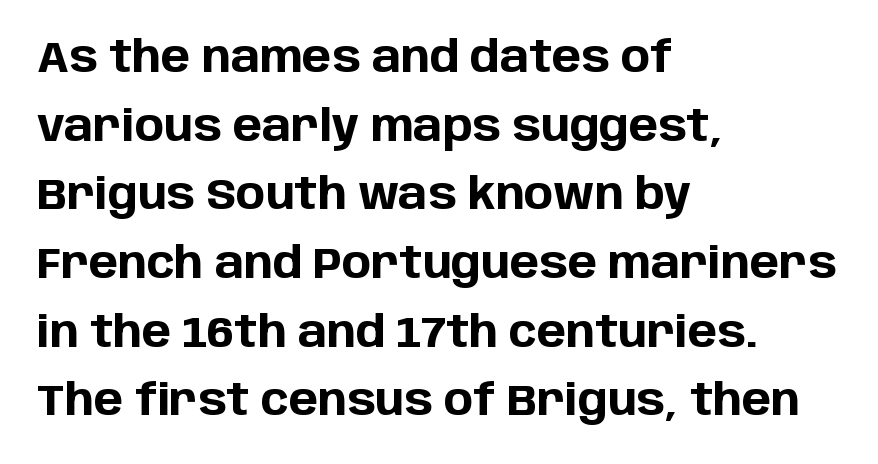
Q: Is the text bold? A: Yes.
Q: Is the text italic (slanted)? A: No, it is upright.
Q: Is the typeface a serif or a sans-serif typeface? A: Sans-serif.
Q: Is the text underlined? A: No.
Q: How is the paragraph aligned? A: Left-aligned.
Q: Is the spacing between letters normal or unusually wide? A: Normal.
Q: Is the spacing between lines tight, normal or loose? A: Normal.
Q: Width (condensed, normal, or wide)? A: Normal.
Q: Stroke contrast? A: Low.
Q: x-height? A: Large.
Q: Monospaced? A: No.
